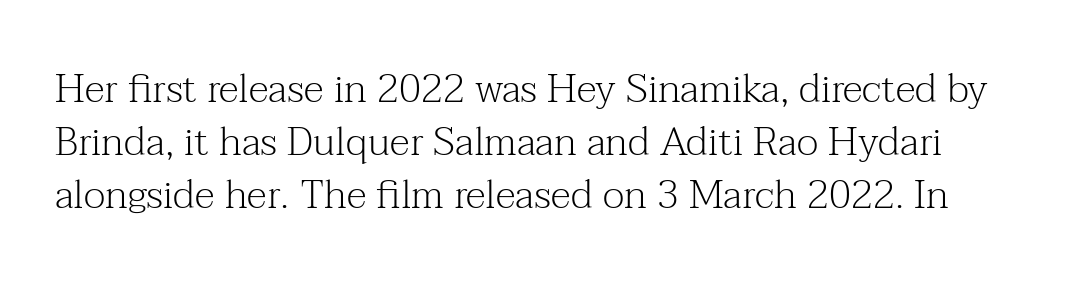
{"serif": "yes", "italic": "no", "bold": "no", "weight": "light", "width": "normal", "stroke_contrast": "medium", "x_height": "medium", "monospaced": "no", "underline": "no", "line_spacing": "normal", "line_spacing_ratio": 1.32, "letter_spacing": "normal", "letter_spacing_em": 0.0, "glyph_px": 40}
